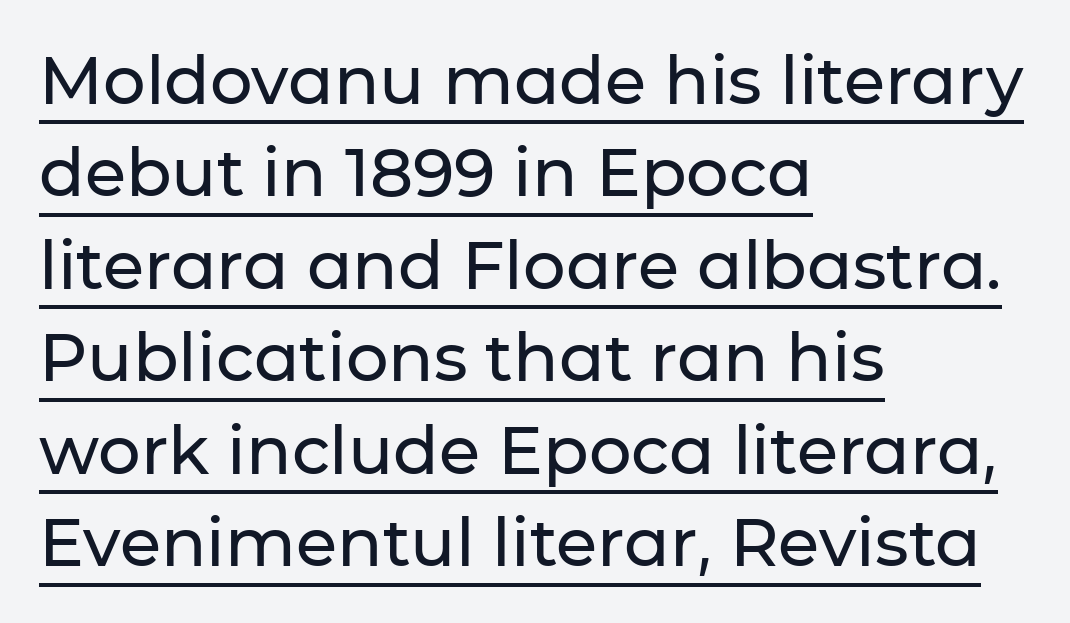
Q: Is the text italic (slanted)? A: No, it is upright.
Q: Is the typeface a serif or a sans-serif typeface? A: Sans-serif.
Q: Is the text underlined? A: Yes.
Q: How is the paragraph aligned? A: Left-aligned.
Q: Is the spacing between letters normal or unusually wide? A: Normal.
Q: Is the spacing between lines tight, normal or loose? A: Normal.
Q: Width (condensed, normal, or wide)? A: Normal.
Q: Stroke contrast? A: Low.
Q: x-height? A: Medium.
Q: Monospaced? A: No.
